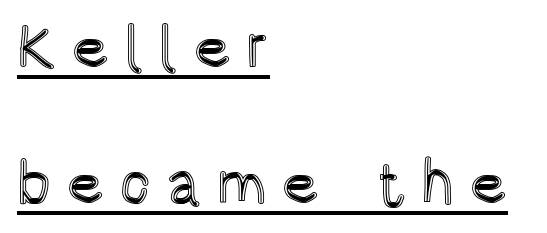
The image shows 62 px condensed type, upright; set left-aligned, loose line spacing (2.19x), unusually wide letter spacing (+0.23 em), underlined; a large x-height.
